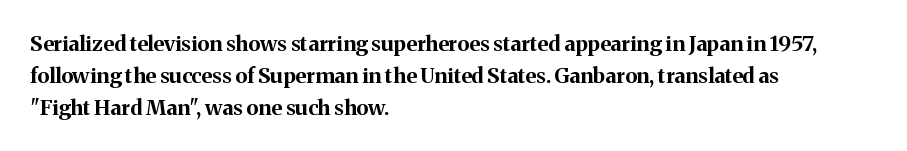
{"italic": "no", "bold": "yes", "underline": "no", "align": "left", "line_spacing": "normal", "line_spacing_ratio": 1.52, "letter_spacing": "normal", "letter_spacing_em": 0.0, "glyph_px": 21}
